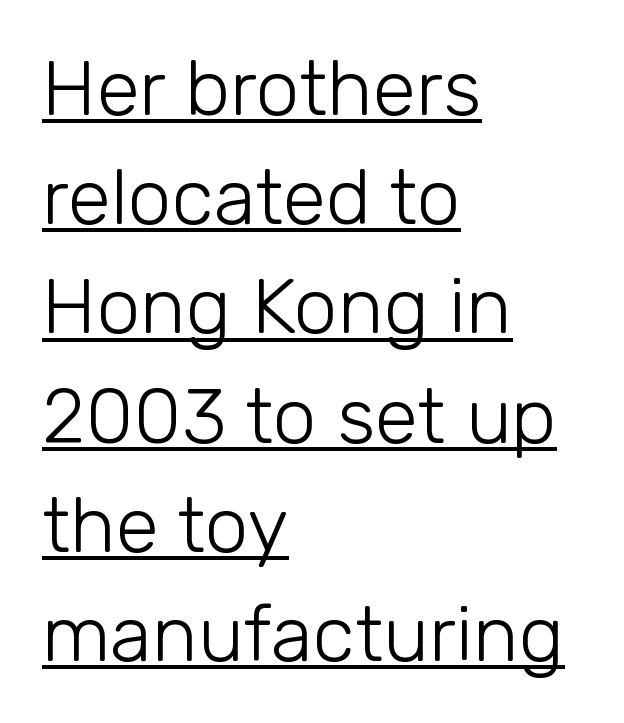
The image shows 78 px light sans-serif type, upright; set left-aligned, normal line spacing (1.4x), normal letter spacing, underlined; low stroke contrast and a medium x-height.
